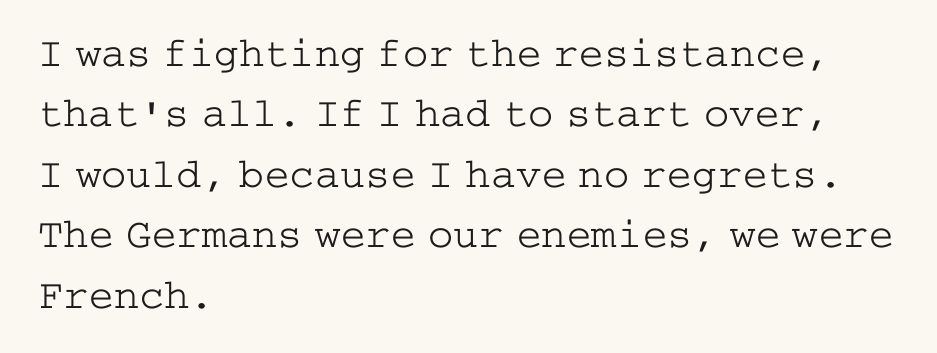
Q: Is the text bold? A: No.
Q: Is the text italic (slanted)? A: No, it is upright.
Q: Is the typeface a serif or a sans-serif typeface? A: Serif.
Q: Is the text underlined? A: No.
Q: How is the paragraph aligned? A: Left-aligned.
Q: Is the spacing between letters normal or unusually wide? A: Normal.
Q: Is the spacing between lines tight, normal or loose? A: Normal.
Q: Width (condensed, normal, or wide)? A: Wide.
Q: Stroke contrast? A: Low.
Q: x-height? A: Medium.
